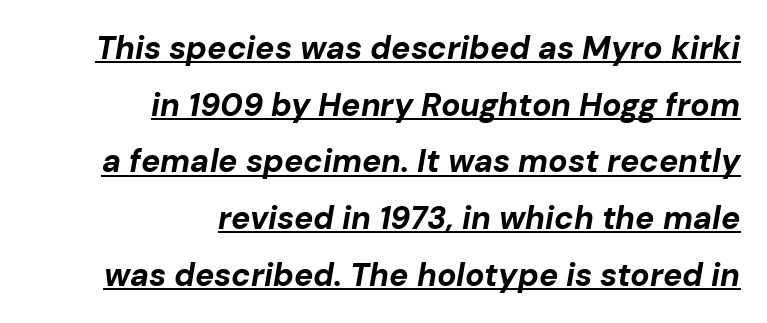
{"italic": "yes", "lean": "right", "slant_degrees": 10, "bold": "yes", "weight": "bold", "width": "normal", "stroke_contrast": "low", "x_height": "medium", "monospaced": "no", "underline": "yes", "align": "right", "line_spacing_ratio": 1.77, "letter_spacing": "normal", "letter_spacing_em": 0.0, "glyph_px": 32}
